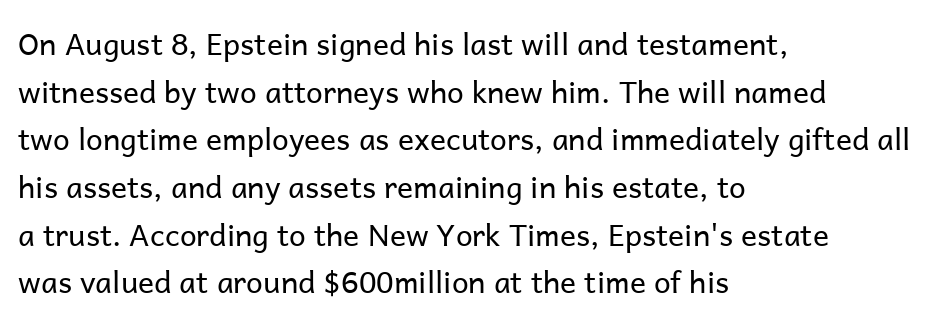
The setting favours the left margin, as ordinary paragraphs usually do. Proportional: the letters do not fall into vertical columns. Italic? Not at all — the glyphs are vertical. You could call the tracking neutral — neither tight nor loose. Weight: regular or lighter. Plain, unruled lines of type.
